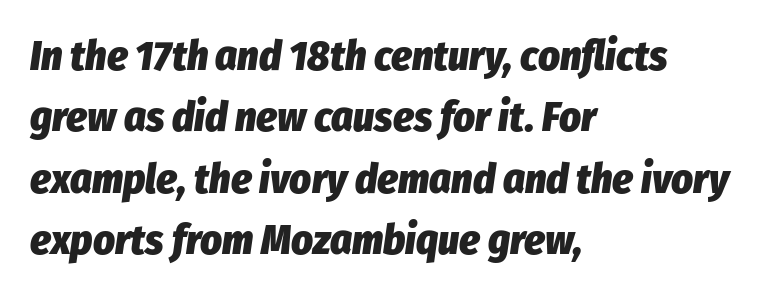
{"italic": "yes", "lean": "right", "slant_degrees": 8, "bold": "yes", "weight": "heavy", "width": "condensed", "stroke_contrast": "low", "x_height": "medium", "monospaced": "no", "underline": "no", "align": "left", "line_spacing": "normal", "line_spacing_ratio": 1.46, "letter_spacing": "normal", "letter_spacing_em": 0.0, "glyph_px": 42}
